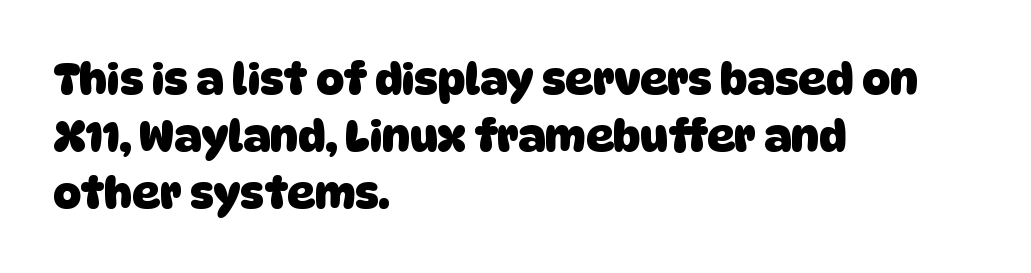
{"serif": "no", "bold": "yes", "weight": "heavy", "width": "normal", "stroke_contrast": "low", "x_height": "large", "monospaced": "no", "underline": "no", "align": "left", "line_spacing": "normal", "line_spacing_ratio": 1.32, "letter_spacing": "normal", "letter_spacing_em": 0.0, "glyph_px": 43}
